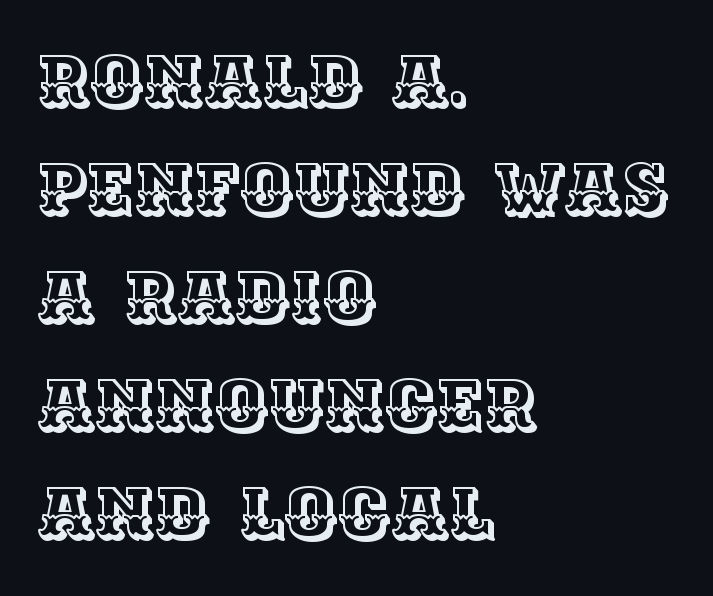
The image shows 72 px text type, upright; set left-aligned, normal line spacing (1.5x), normal letter spacing, not underlined; a large x-height.
